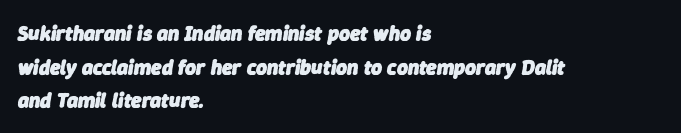
Tracking value appears to be zero — textbook default spacing. Bare-footed words on every line. Its strokes are broad and dark, the hallmark of bold type. This rendering uses left alignment, leaving the right contour irregular. Summary of vertical rhythm: regular, with standard interline spacing.
